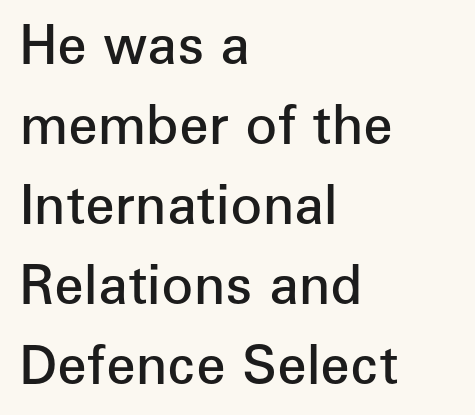
{"serif": "no", "italic": "no", "bold": "semi", "weight": "semibold", "width": "normal", "stroke_contrast": "low", "x_height": "medium", "monospaced": "no", "underline": "no", "align": "left", "line_spacing": "normal", "line_spacing_ratio": 1.51, "letter_spacing": "normal", "letter_spacing_em": 0.0, "glyph_px": 53}
